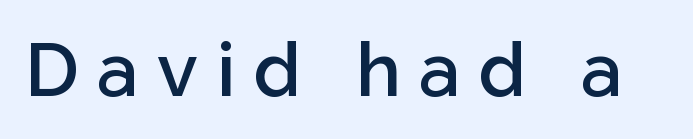
The image shows 75 px semibold sans-serif type, upright; set unusually wide letter spacing (+0.25 em), not underlined; low stroke contrast and a medium x-height.
